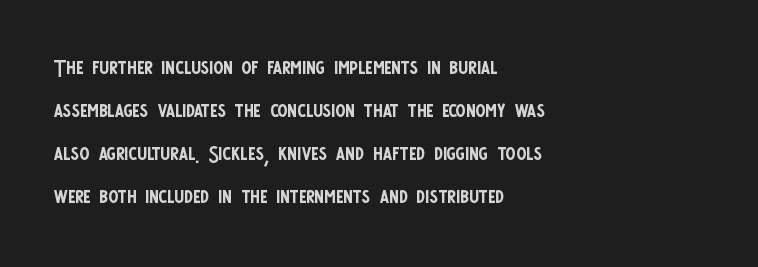
Q: Is the text bold? A: No.
Q: Is the text italic (slanted)? A: No, it is upright.
Q: Is the typeface a serif or a sans-serif typeface? A: Sans-serif.
Q: Is the text underlined? A: No.
Q: How is the paragraph aligned? A: Left-aligned.
Q: Is the spacing between letters normal or unusually wide? A: Normal.
Q: Is the spacing between lines tight, normal or loose? A: Normal.
Q: Width (condensed, normal, or wide)? A: Condensed.
Q: Stroke contrast? A: Low.
Q: x-height? A: Large.
Q: Monospaced? A: No.
